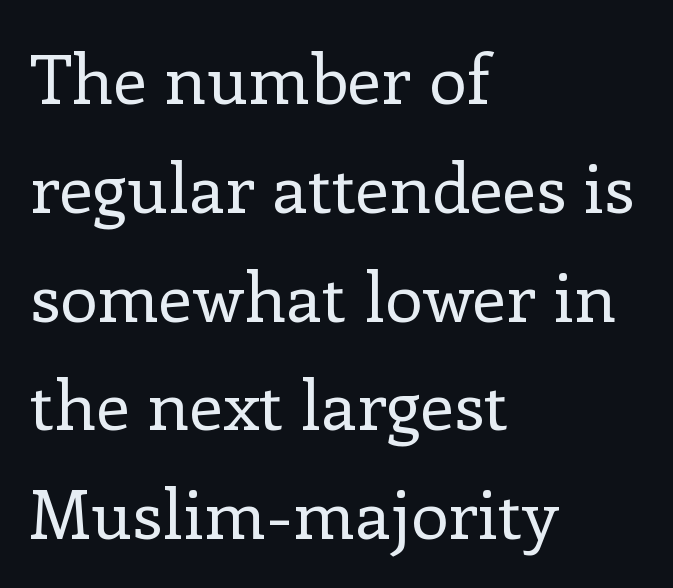
Q: Is the text bold? A: No.
Q: Is the text italic (slanted)? A: No, it is upright.
Q: Is the typeface a serif or a sans-serif typeface? A: Serif.
Q: Is the text underlined? A: No.
Q: How is the paragraph aligned? A: Left-aligned.
Q: Is the spacing between letters normal or unusually wide? A: Normal.
Q: Is the spacing between lines tight, normal or loose? A: Normal.
Q: Width (condensed, normal, or wide)? A: Normal.
Q: Stroke contrast? A: Low.
Q: x-height? A: Medium.
Q: Monospaced? A: No.
